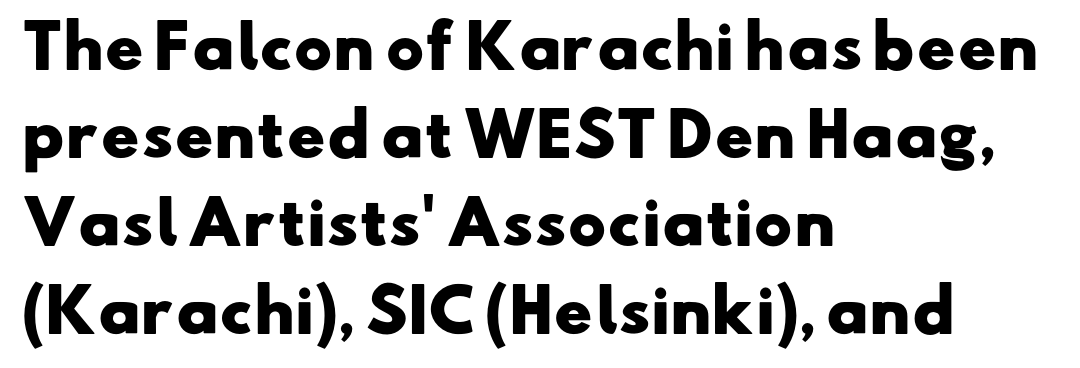
{"serif": "no", "bold": "yes", "weight": "heavy", "width": "wide", "stroke_contrast": "low", "x_height": "small", "monospaced": "no", "underline": "no", "align": "left", "line_spacing": "normal", "line_spacing_ratio": 1.52, "letter_spacing": "normal", "letter_spacing_em": 0.0, "glyph_px": 58}
